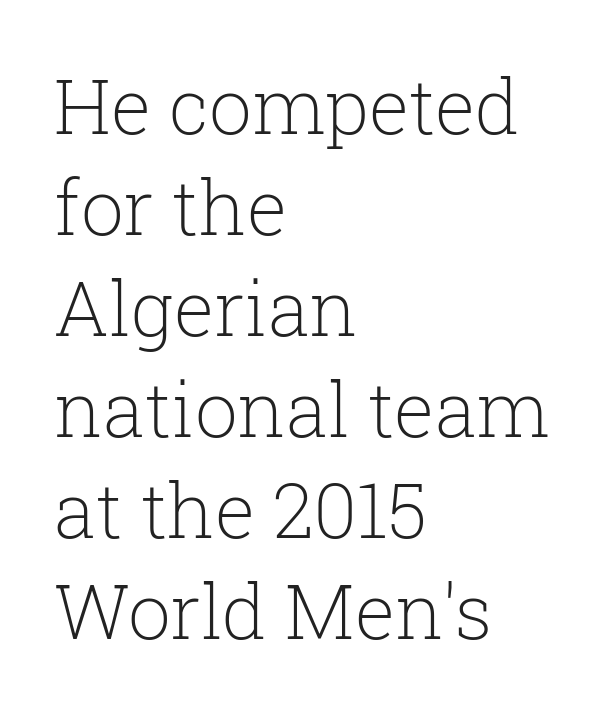
The type sits square on the baseline with zero lean. Stems and bowls with no extra thickness — not bold. If you drew a ruler down the left edge, every line would touch it. Spacing verdict: proportional, widths tailored to each character.
